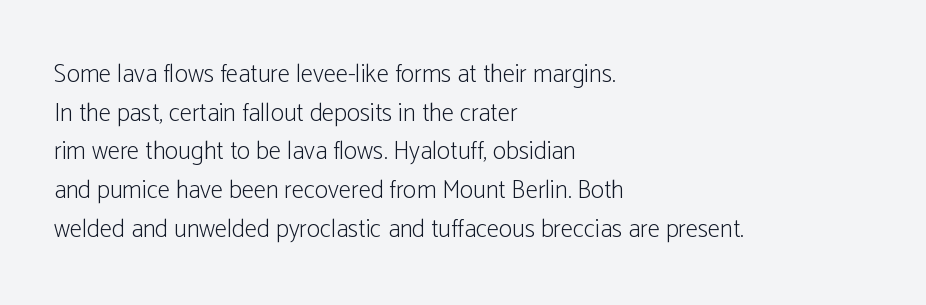
Notice how descenders clear the ascenders below comfortably — that's standard leading. Posture: vertical. Letter spacing: default. This rendering uses left alignment, leaving the right contour irregular.
